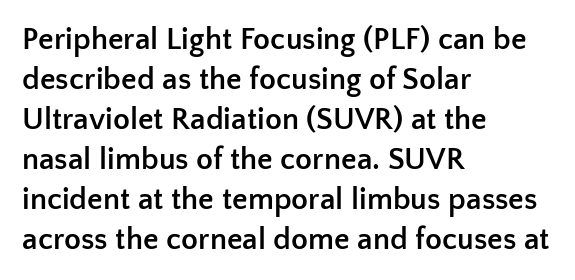
Q: Is the text bold? A: Yes.
Q: Is the text italic (slanted)? A: No, it is upright.
Q: Is the typeface a serif or a sans-serif typeface? A: Sans-serif.
Q: Is the text underlined? A: No.
Q: How is the paragraph aligned? A: Left-aligned.
Q: Is the spacing between letters normal or unusually wide? A: Normal.
Q: Is the spacing between lines tight, normal or loose? A: Normal.
Q: Width (condensed, normal, or wide)? A: Normal.
Q: Stroke contrast? A: Low.
Q: x-height? A: Medium.
Q: Monospaced? A: No.
